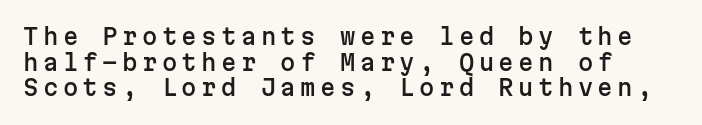
Q: Is the text italic (slanted)? A: No, it is upright.
Q: Is the text underlined? A: No.
Q: How is the paragraph aligned? A: Left-aligned.
Q: Is the spacing between letters normal or unusually wide? A: Unusually wide.
